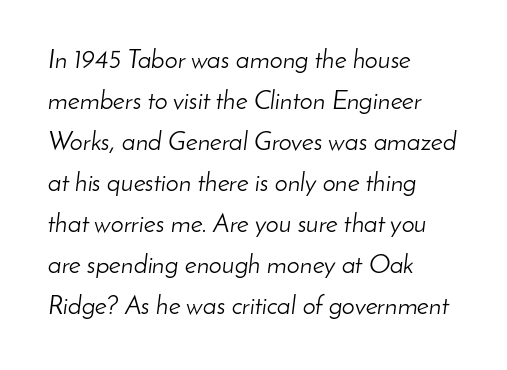
The image shows 26 px text type, italic (leaning right); set left-aligned, normal line spacing (1.58x), normal letter spacing, not underlined.
